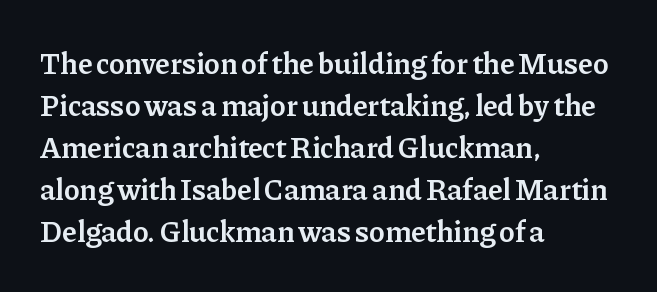
{"serif": "yes", "italic": "no", "bold": "semi", "weight": "semibold", "width": "normal", "stroke_contrast": "low", "x_height": "medium", "monospaced": "no", "underline": "no", "align": "left", "line_spacing": "normal", "line_spacing_ratio": 1.4, "letter_spacing": "normal", "letter_spacing_em": 0.0, "glyph_px": 30}
